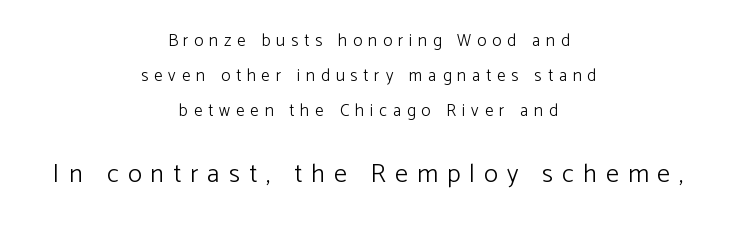
Designer's note — italics off, roman on. Compare the two chunks: the lower has the greater cap height. Horizontally, the lines are justified to the midpoint only. Lines of text with bare space underneath. Compared with a typical body face, this is equally light or lighter still.
